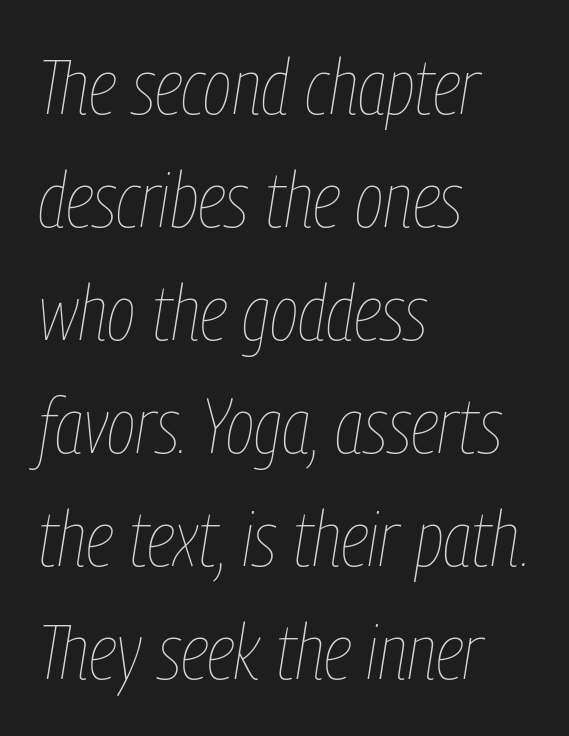
Weight class: somewhere from thin through regular. Short note: letters normally spaced. Summary of vertical rhythm: regular, with standard interline spacing. These lines are set flush left with a ragged right edge. The gap between lines stays unmarked.
